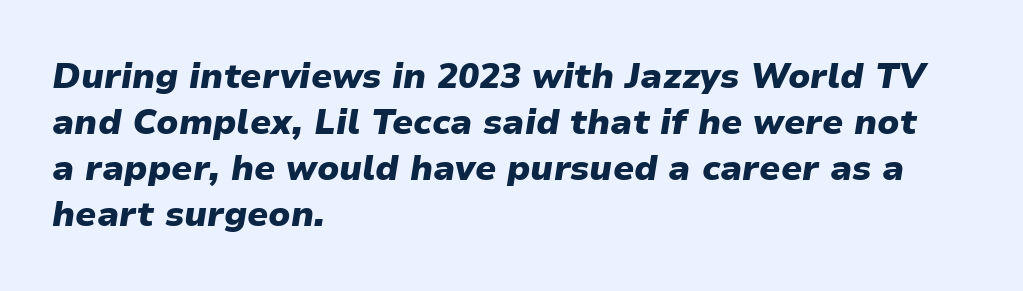
The image shows 35 px heavy type, italic (leaning right); set left-aligned, normal line spacing (1.31x), normal letter spacing, not underlined; low stroke contrast and a medium x-height.
